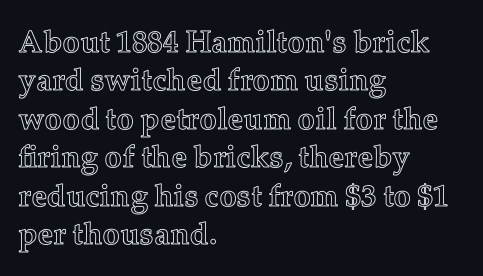
The image shows 31 px text type, upright; set left-aligned, line spacing 1.24x, normal letter spacing, not underlined; a medium x-height.
